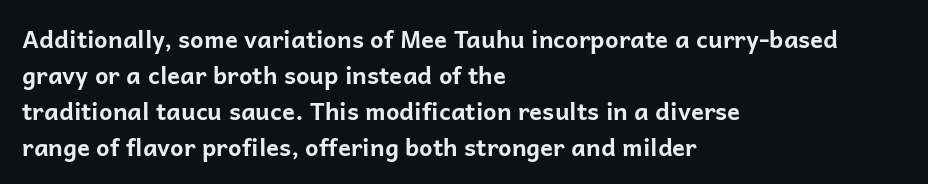
These lines are set flush left with a ragged right edge. Upright lettering throughout. Compared with typical body copy, the letter spacing here is the same. The line-height multiplier appears to be the usual default.
